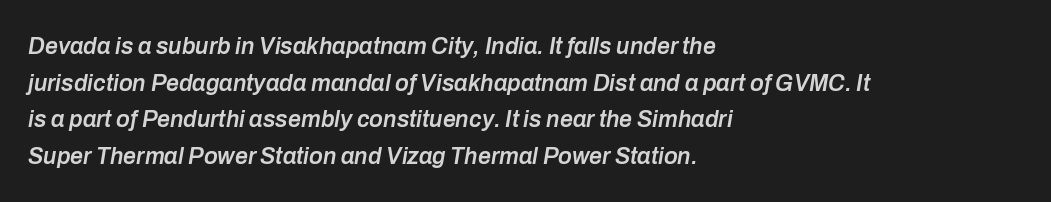
The type is set solid horizontally, with unmodified tracking. Compared with a centered layout, this one pins lines to the left instead. The vertical gap from one line to the next is medium. This is the in-between weight designers call semibold or demi. Only glyphs here, with clear space below each row.
